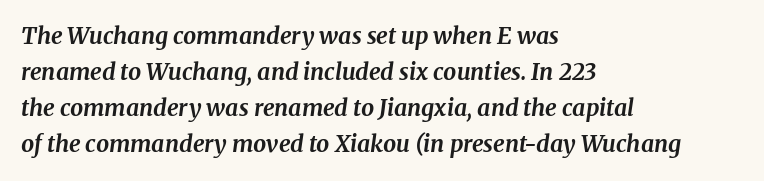
Q: Is the text bold? A: Yes.
Q: Is the text italic (slanted)? A: Yes, it leans right by about 8 degrees.
Q: Is the text underlined? A: No.
Q: How is the paragraph aligned? A: Left-aligned.
Q: Is the spacing between letters normal or unusually wide? A: Normal.
Q: Is the spacing between lines tight, normal or loose? A: Normal.
